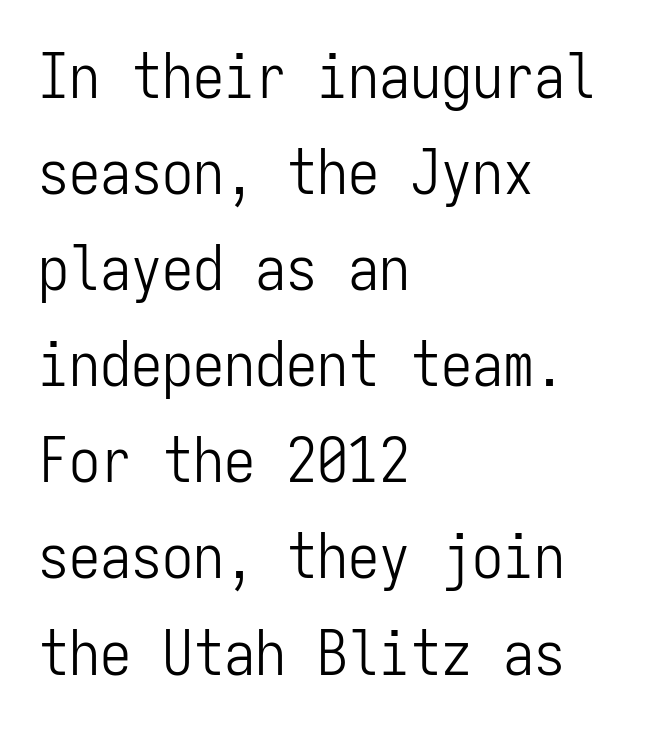
{"serif": "no", "italic": "no", "bold": "no", "weight": "light", "width": "condensed", "stroke_contrast": "low", "x_height": "medium", "monospaced": "yes", "underline": "no", "align": "left", "line_spacing": "normal", "line_spacing_ratio": 1.55, "letter_spacing": "normal", "letter_spacing_em": 0.0, "glyph_px": 62}
